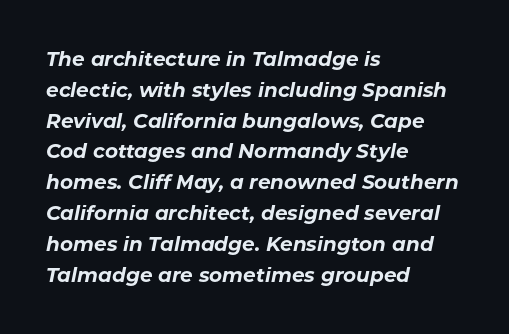
Q: Is the text bold? A: Yes.
Q: Is the text italic (slanted)? A: Yes, it leans right by about 11 degrees.
Q: Is the text underlined? A: No.
Q: How is the paragraph aligned? A: Left-aligned.
Q: Is the spacing between letters normal or unusually wide? A: Normal.
Q: Is the spacing between lines tight, normal or loose? A: Normal.
